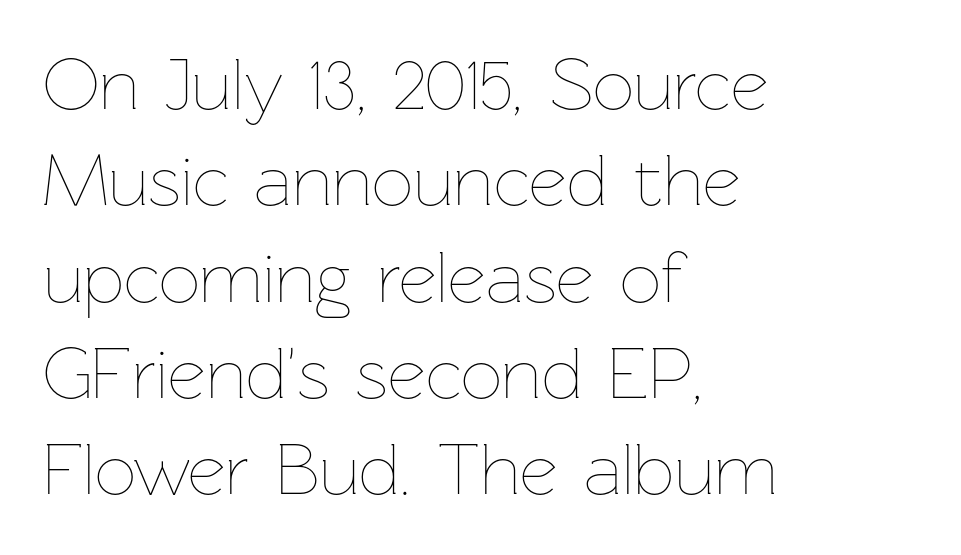
{"italic": "no", "bold": "no", "weight": "thin", "width": "normal", "stroke_contrast": "low", "x_height": "medium", "monospaced": "no", "underline": "no", "align": "left", "line_spacing": "normal", "line_spacing_ratio": 1.32, "letter_spacing": "normal", "letter_spacing_em": 0.0, "glyph_px": 73}
